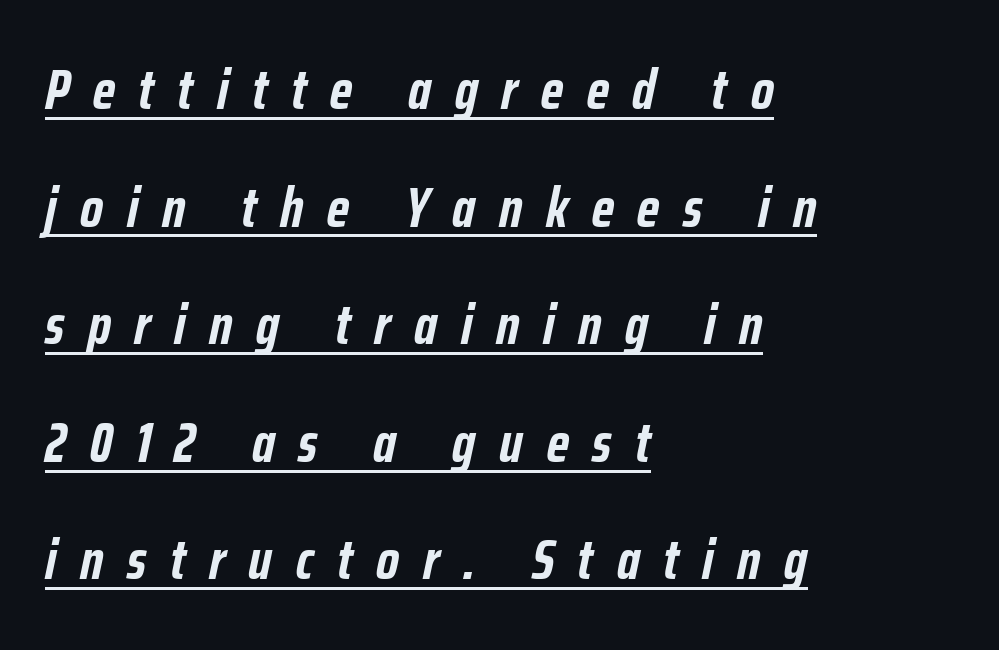
Q: Is the text bold? A: Yes.
Q: Is the text italic (slanted)? A: Yes, it leans right by about 12 degrees.
Q: Is the text underlined? A: Yes.
Q: How is the paragraph aligned? A: Left-aligned.
Q: Is the spacing between letters normal or unusually wide? A: Unusually wide.
Q: Is the spacing between lines tight, normal or loose? A: Loose.
Q: Width (condensed, normal, or wide)? A: Condensed.
Q: Stroke contrast? A: Low.
Q: x-height? A: Medium.
Q: Monospaced? A: No.
